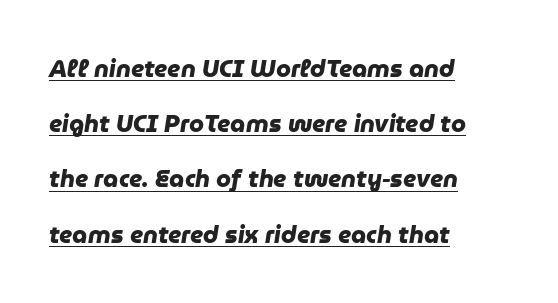
The image shows 24 px bold type; set left-aligned, loose line spacing (2.3x), normal letter spacing, underlined.
